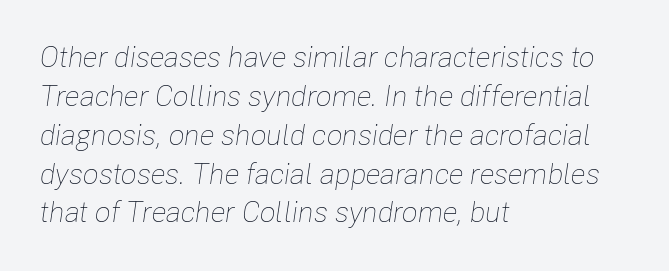
The letters advance in unequal steps, a hallmark of proportional type. The leading is moderate, giving the passage an even texture. An italicized treatment has been applied to the whole sample. Glyph-to-glyph distance matches everyday printed text.
